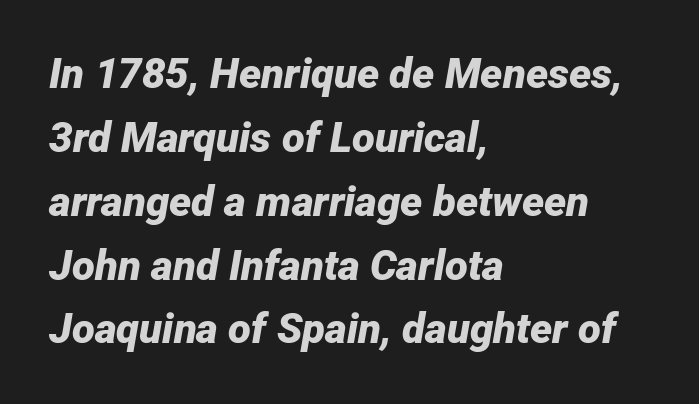
{"italic": "yes", "lean": "right", "slant_degrees": 12, "bold": "yes", "weight": "bold", "width": "normal", "stroke_contrast": "low", "x_height": "medium", "monospaced": "no", "underline": "no", "align": "left", "line_spacing": "normal", "line_spacing_ratio": 1.52, "letter_spacing": "normal", "letter_spacing_em": 0.0, "glyph_px": 42}
